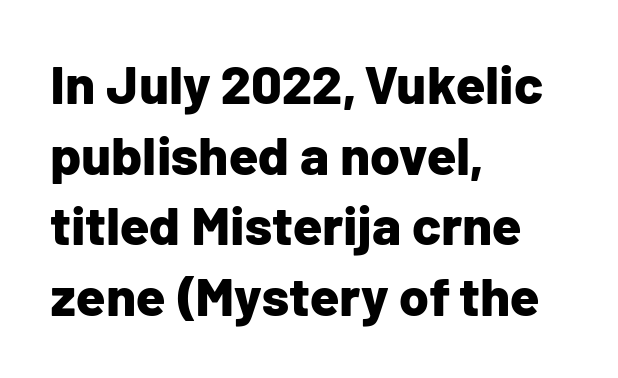
Q: Is the text bold? A: Yes.
Q: Is the text italic (slanted)? A: No, it is upright.
Q: Is the typeface a serif or a sans-serif typeface? A: Sans-serif.
Q: Is the text underlined? A: No.
Q: How is the paragraph aligned? A: Left-aligned.
Q: Is the spacing between letters normal or unusually wide? A: Normal.
Q: Is the spacing between lines tight, normal or loose? A: Normal.
Q: Width (condensed, normal, or wide)? A: Normal.
Q: Stroke contrast? A: Low.
Q: x-height? A: Medium.
Q: Monospaced? A: No.
